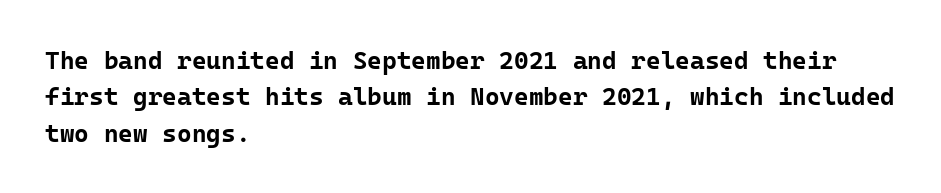
The image shows 25 px bold type, upright; set left-aligned, normal line spacing (1.46x), normal letter spacing, not underlined.
